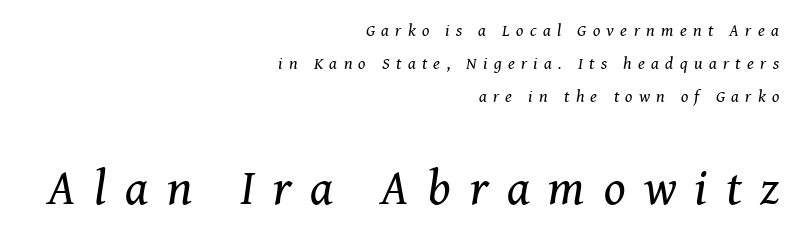
The image shows 50 px regular-weight serif type, italic (leaning right); set right-aligned, loose line spacing (1.95x), unusually wide letter spacing (+0.37 em), not underlined; the second (bottom) block is 2.94x larger; medium stroke contrast and a medium x-height.
